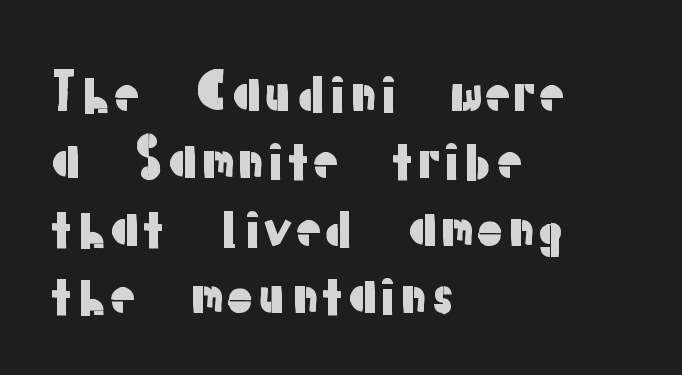
{"serif": "no", "italic": "no", "width": "normal", "stroke_contrast": "low", "x_height": "medium", "monospaced": "no", "underline": "no", "align": "left", "line_spacing": "normal", "line_spacing_ratio": 1.32, "letter_spacing": "normal", "letter_spacing_em": 0.0, "glyph_px": 51}
